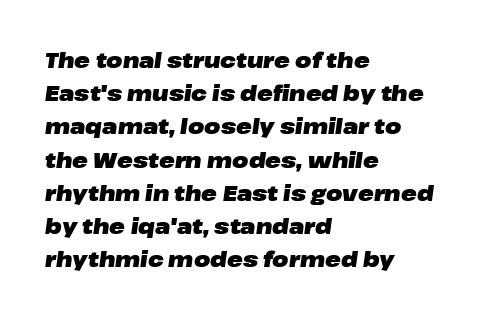
{"italic": "yes", "lean": "right", "slant_degrees": 8, "bold": "yes", "underline": "no", "align": "left", "line_spacing": "normal", "line_spacing_ratio": 1.58, "letter_spacing": "normal", "letter_spacing_em": 0.0, "glyph_px": 21}
